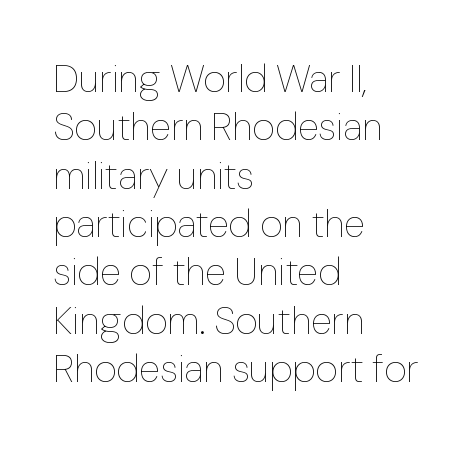
The image shows 39 px thin type, upright; set left-aligned, line spacing 1.24x, normal letter spacing, not underlined; low stroke contrast and a medium x-height.
